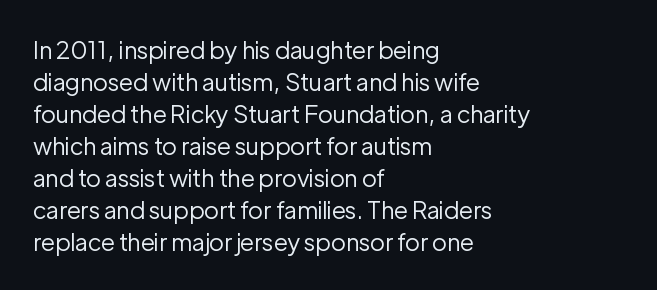
{"italic": "no", "bold": "no", "underline": "no", "align": "left", "line_spacing": "normal", "line_spacing_ratio": 1.33, "letter_spacing": "normal", "letter_spacing_em": 0.0, "glyph_px": 24}
